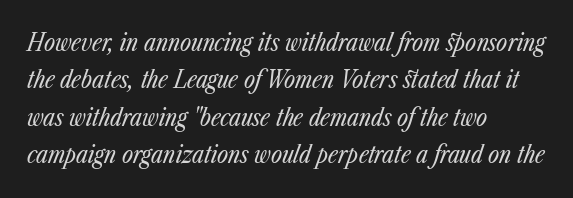
The image shows 24 px text type, italic (leaning right); set left-aligned, normal line spacing (1.56x), normal letter spacing, not underlined.
